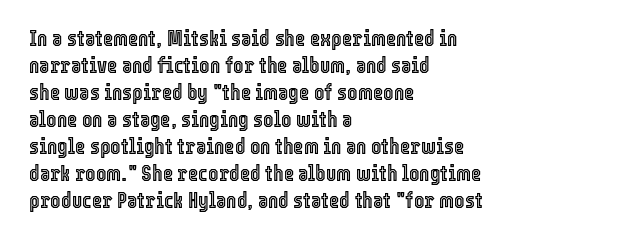
The horizontal fit of the characters is conventional and even. The typesetter chose a ragged-right arrangement here. Upright lettering throughout. The specimen omits any rule beneath the text block's lines.
